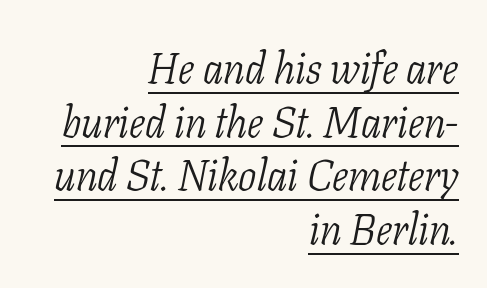
{"serif": "yes", "italic": "yes", "lean": "right", "slant_degrees": 11, "bold": "no", "weight": "light", "width": "condensed", "stroke_contrast": "low", "x_height": "medium", "monospaced": "no", "underline": "yes", "align": "right", "line_spacing": "normal", "line_spacing_ratio": 1.25, "letter_spacing": "normal", "letter_spacing_em": 0.0, "glyph_px": 43}
